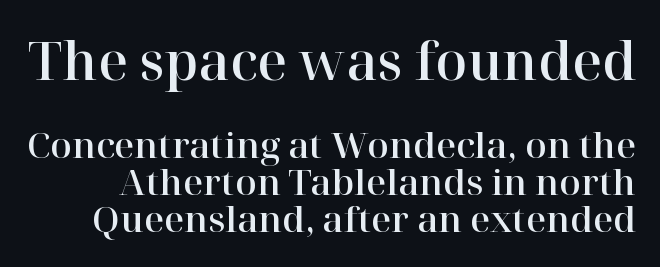
Check the space under the baseline: it is left empty. The more generous point size was reserved for the upper chunk. The face used here is rendered with its standard letterfit. What's the leading like? Squeezed, with rows nearly overlapping.
